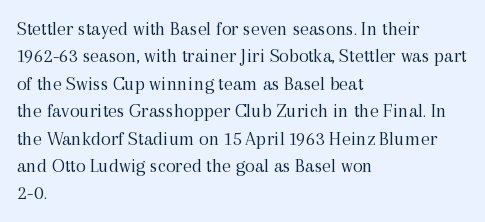
Caption: standard tracking, unaltered. Alignment: flush left. Line spacing here is normal. Weight: not bold — regular or lighter.
